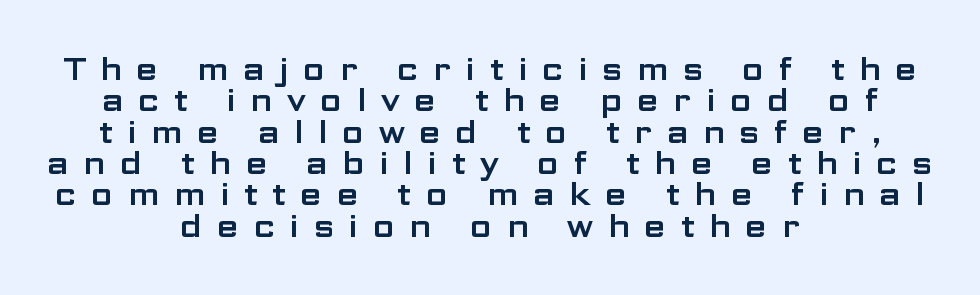
Q: Is the text italic (slanted)? A: No, it is upright.
Q: Is the typeface a serif or a sans-serif typeface? A: Sans-serif.
Q: Is the text underlined? A: No.
Q: How is the paragraph aligned? A: Centered.
Q: Is the spacing between letters normal or unusually wide? A: Unusually wide.
Q: Is the spacing between lines tight, normal or loose? A: Tight.
Q: Width (condensed, normal, or wide)? A: Wide.
Q: Stroke contrast? A: Low.
Q: x-height? A: Medium.
Q: Monospaced? A: No.
